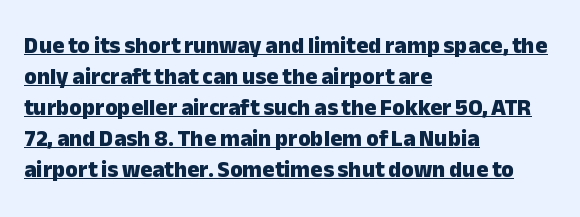
{"italic": "no", "bold": "yes", "underline": "yes", "align": "left", "line_spacing": "normal", "line_spacing_ratio": 1.35, "letter_spacing": "normal", "letter_spacing_em": 0.0, "glyph_px": 23}
